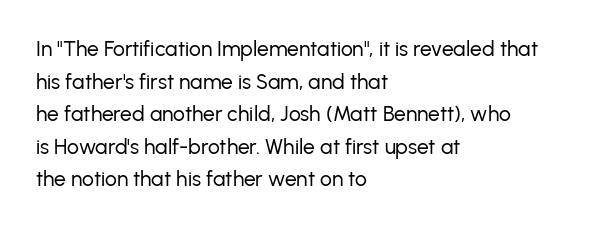
The image shows 21 px text type, upright; set left-aligned, normal line spacing (1.55x), normal letter spacing, not underlined.
